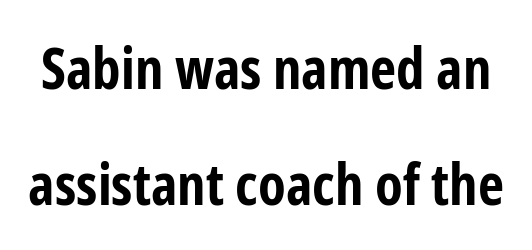
The image shows 57 px bold, condensed sans-serif type, upright; set loose line spacing (2.03x), normal letter spacing, not underlined; low stroke contrast and a medium x-height.
